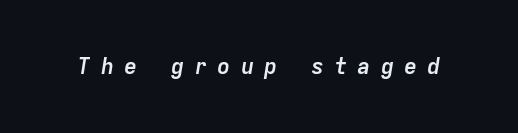
The foot of each line stays bare and open. Substantial extra tracking has been applied to these lines. Strokes here are thick enough to call this a true bold. Emphasis-style slanted type is in use.
